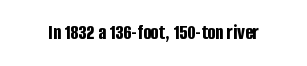
{"italic": "no", "bold": "yes", "underline": "no", "letter_spacing": "normal", "letter_spacing_em": 0.0, "glyph_px": 21}
